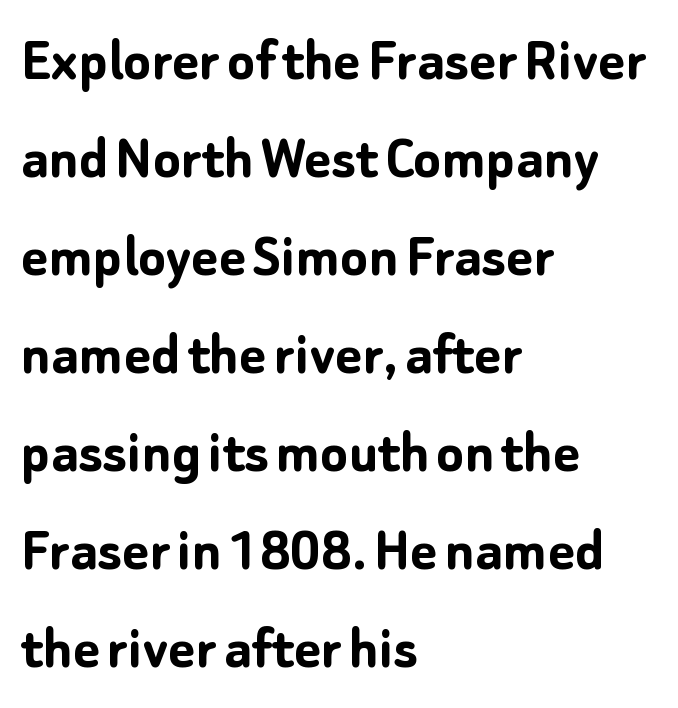
{"serif": "no", "italic": "no", "bold": "yes", "weight": "semibold", "width": "normal", "stroke_contrast": "low", "x_height": "medium", "monospaced": "no", "underline": "no", "align": "left", "line_spacing": "normal", "line_spacing_ratio": 1.53, "letter_spacing": "normal", "letter_spacing_em": 0.0, "glyph_px": 64}
